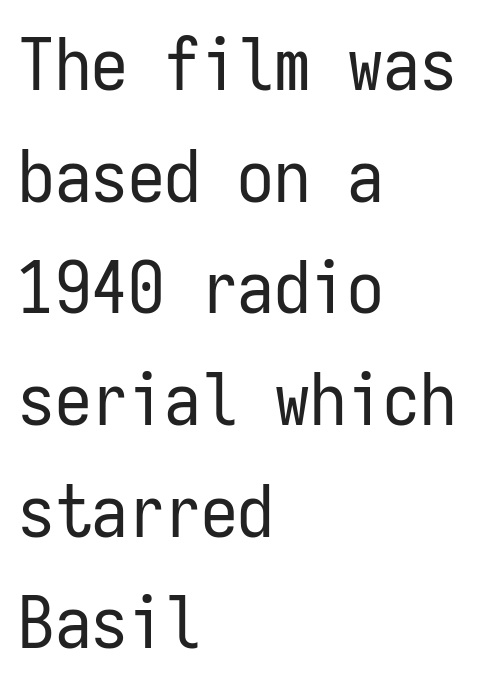
Q: Is the text bold? A: No.
Q: Is the text italic (slanted)? A: No, it is upright.
Q: Is the typeface a serif or a sans-serif typeface? A: Sans-serif.
Q: Is the text underlined? A: No.
Q: How is the paragraph aligned? A: Left-aligned.
Q: Is the spacing between letters normal or unusually wide? A: Normal.
Q: Is the spacing between lines tight, normal or loose? A: Normal.
Q: Width (condensed, normal, or wide)? A: Condensed.
Q: Stroke contrast? A: Low.
Q: x-height? A: Medium.
Q: Monospaced? A: Yes.
